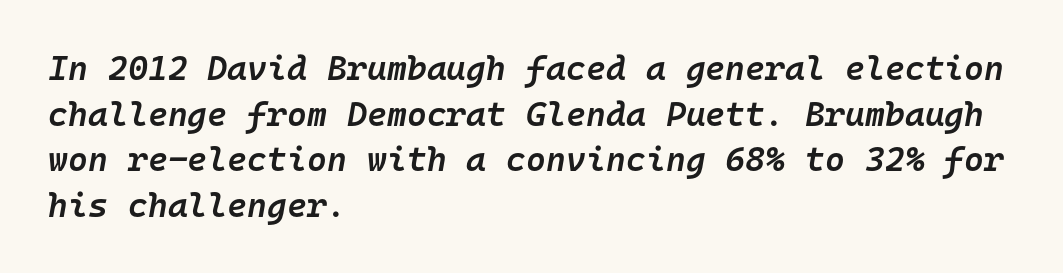
Q: Is the text bold? A: Semi-bold.
Q: Is the text italic (slanted)? A: Yes, it leans right by about 10 degrees.
Q: Is the text underlined? A: No.
Q: How is the paragraph aligned? A: Left-aligned.
Q: Is the spacing between letters normal or unusually wide? A: Normal.
Q: Is the spacing between lines tight, normal or loose? A: Normal.
Q: Width (condensed, normal, or wide)? A: Normal.
Q: Stroke contrast? A: Low.
Q: x-height? A: Medium.
Q: Monospaced? A: Yes.
